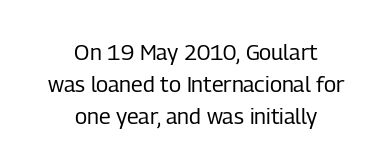
Q: Is the text bold? A: No.
Q: Is the text italic (slanted)? A: No, it is upright.
Q: Is the text underlined? A: No.
Q: How is the paragraph aligned? A: Centered.
Q: Is the spacing between letters normal or unusually wide? A: Normal.
Q: Is the spacing between lines tight, normal or loose? A: Normal.
